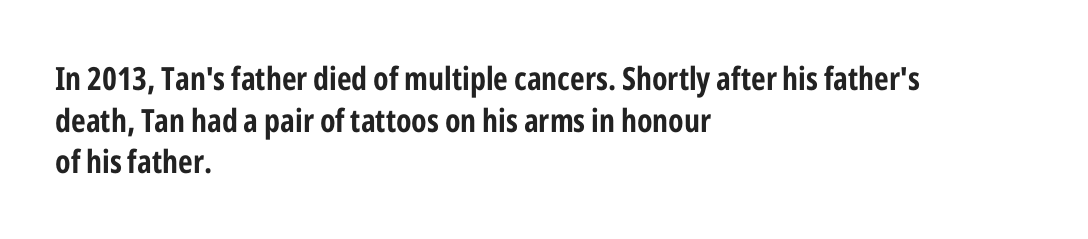
{"serif": "no", "italic": "no", "bold": "yes", "weight": "bold", "width": "condensed", "stroke_contrast": "low", "x_height": "medium", "monospaced": "no", "underline": "no", "align": "left", "line_spacing": "normal", "line_spacing_ratio": 1.3, "letter_spacing": "normal", "letter_spacing_em": 0.0, "glyph_px": 32}
